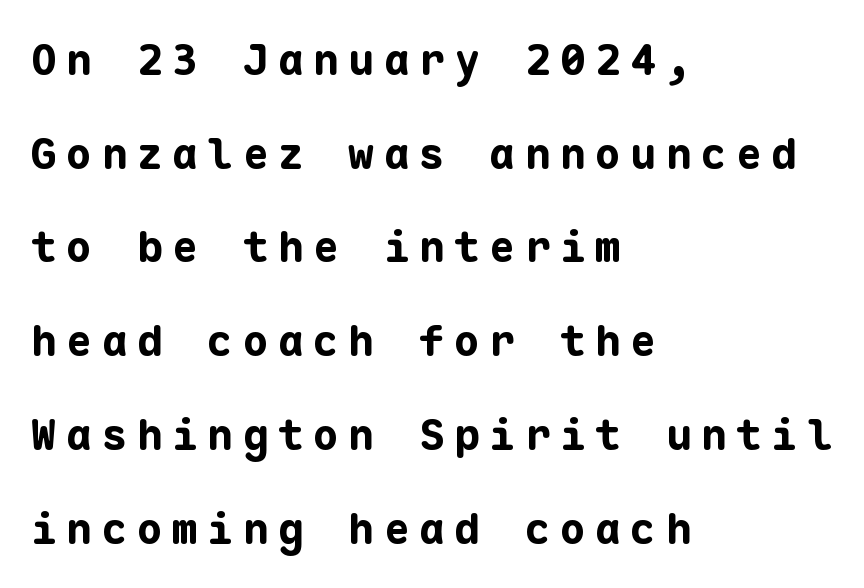
I'd call this a sans setting — the letters go barefoot. Every character sits straight up, as roman type does. Heavy-handed strokes throughout: this text is bold. Honestly, the rows look like they've been pulled way apart. Reading down the block, your eye returns to a fixed left position each line. Each row of text sits above clean, open space.
